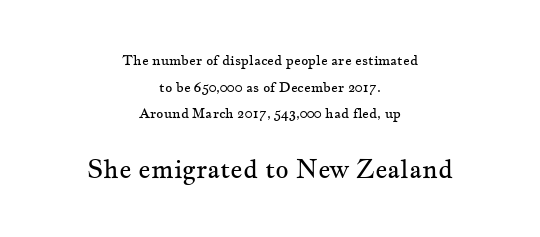
Q: Is the text bold? A: No.
Q: Is the text italic (slanted)? A: No, it is upright.
Q: Is the text underlined? A: No.
Q: How is the paragraph aligned? A: Centered.
Q: Is the spacing between letters normal or unusually wide? A: Normal.
Q: Is the spacing between lines tight, normal or loose? A: Loose.
Q: Which block of text is set in a larger size, the first (top) or the second (bottom)? A: The second (bottom) one.
